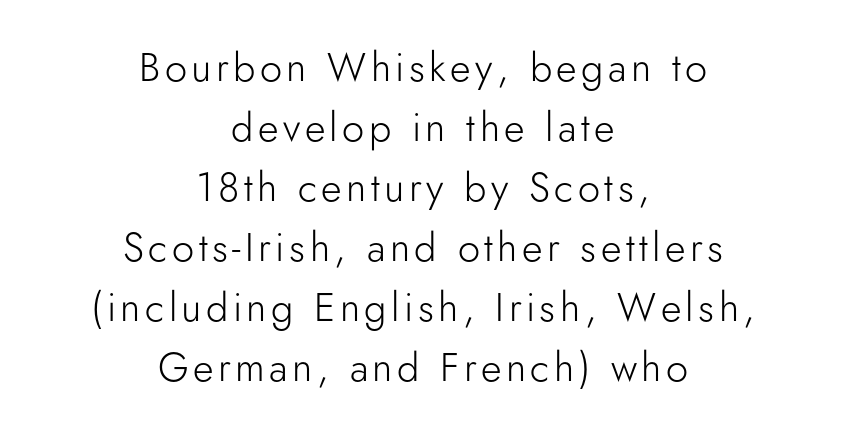
Q: Is the text bold? A: No.
Q: Is the text italic (slanted)? A: No, it is upright.
Q: Is the typeface a serif or a sans-serif typeface? A: Sans-serif.
Q: Is the text underlined? A: No.
Q: How is the paragraph aligned? A: Centered.
Q: Is the spacing between lines tight, normal or loose? A: Normal.
Q: Width (condensed, normal, or wide)? A: Normal.
Q: Stroke contrast? A: Low.
Q: x-height? A: Small.
Q: Monospaced? A: No.
